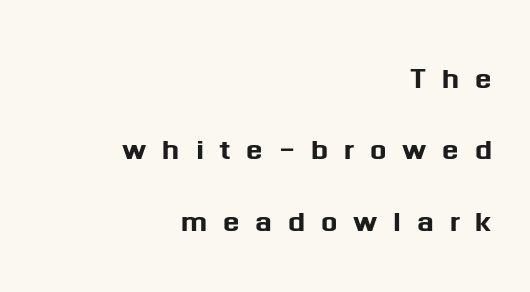
{"serif": "no", "italic": "no", "width": "normal", "stroke_contrast": "medium", "x_height": "medium", "monospaced": "no", "underline": "no", "align": "right", "line_spacing_ratio": 1.83, "letter_spacing": "wide", "letter_spacing_em": 0.4, "glyph_px": 39}
